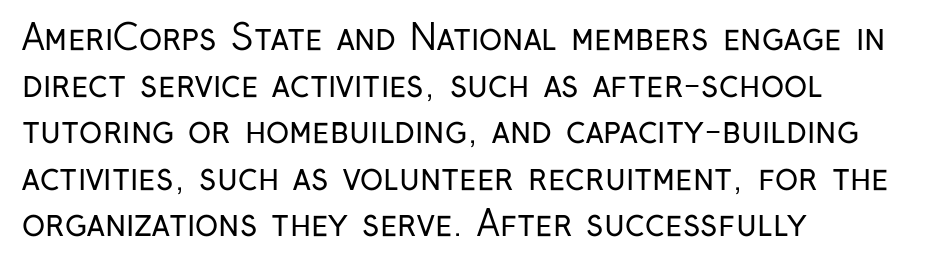
Q: Is the text bold? A: No.
Q: Is the text italic (slanted)? A: No, it is upright.
Q: Is the typeface a serif or a sans-serif typeface? A: Sans-serif.
Q: Is the text underlined? A: No.
Q: How is the paragraph aligned? A: Left-aligned.
Q: Is the spacing between letters normal or unusually wide? A: Normal.
Q: Is the spacing between lines tight, normal or loose? A: Normal.
Q: Width (condensed, normal, or wide)? A: Condensed.
Q: Stroke contrast? A: Low.
Q: x-height? A: Medium.
Q: Monospaced? A: No.
